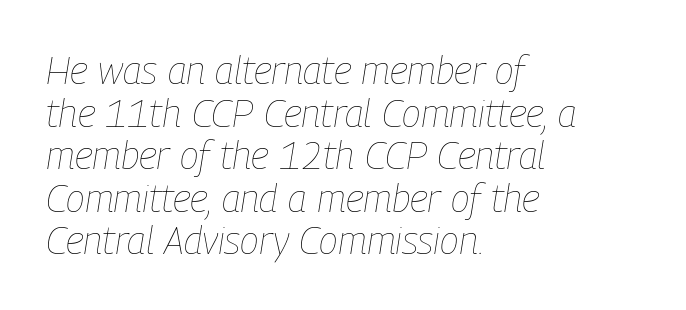
Do the characters align in a grid? No, the font is proportional. These lines keep a tight, regular rhythm from letter to letter. The lines are quadded left. A clean baseline with only descenders dipping below it.
